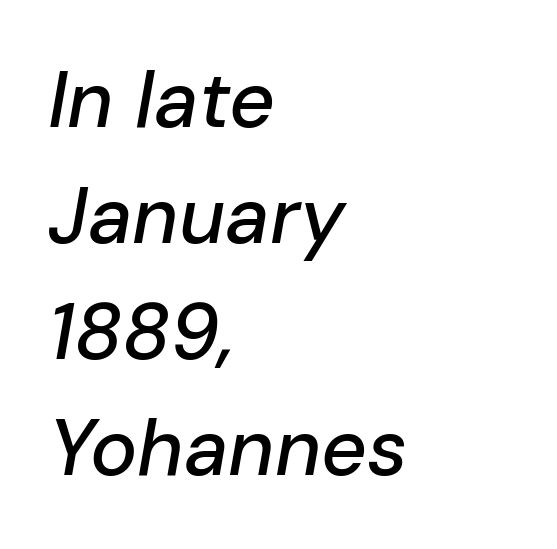
The image shows 79 px text type, italic (leaning right); set left-aligned, normal line spacing (1.47x), normal letter spacing, not underlined; low stroke contrast and a medium x-height.
